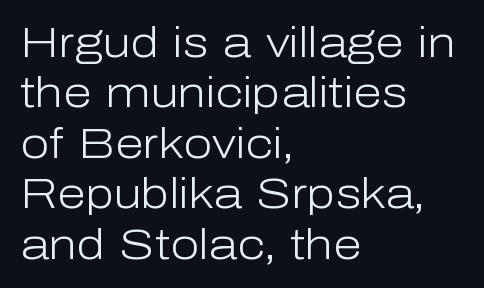
The image shows 42 px light sans-serif type, upright; set left-aligned, line spacing 1.2x, normal letter spacing, not underlined; low stroke contrast and a medium x-height.
